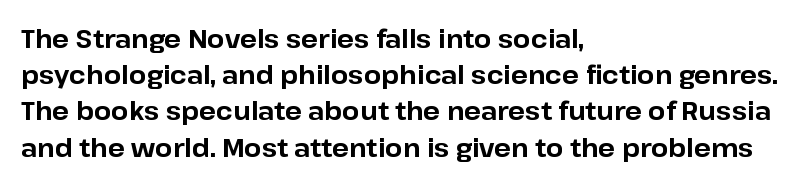
The image shows 25 px bold type, upright; set left-aligned, normal line spacing (1.45x), normal letter spacing, not underlined.
